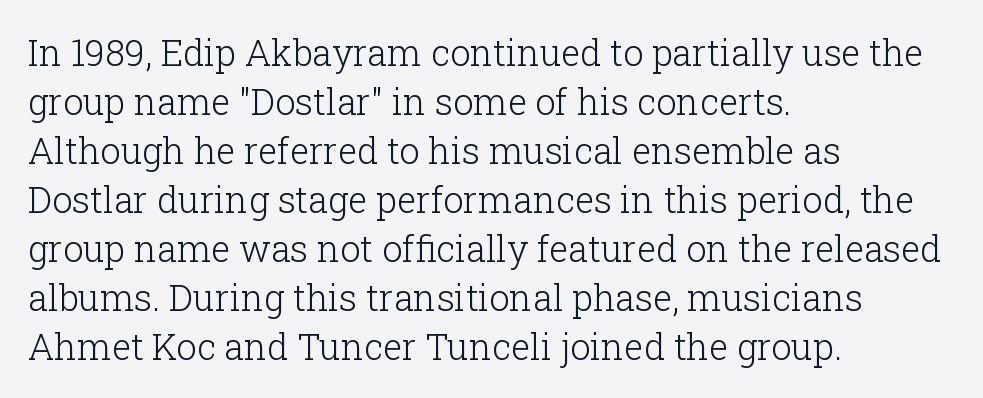
The image shows 36 px light serif type, upright; set left-aligned, normal line spacing (1.36x), normal letter spacing, not underlined; low stroke contrast and a medium x-height.
